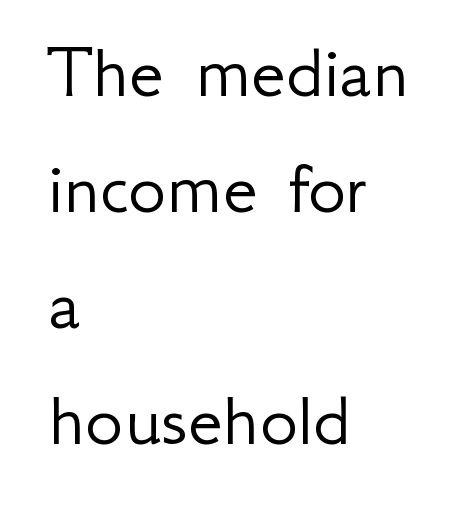
The glyphs are unaccompanied by any horizontal stroke below them. Each letter keeps its own natural width here, so spacing adapts to shape. Vertically, the passage feels balanced, rows spaced as you'd expect. The letters stand upright; this is a roman face.
